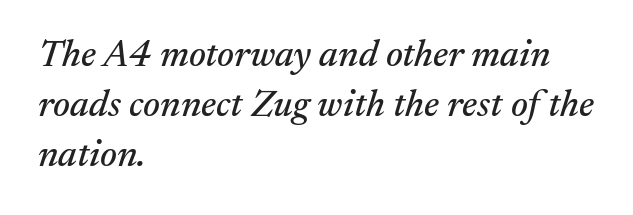
The image shows 38 px serif type, italic (leaning right); set left-aligned, normal line spacing (1.31x), normal letter spacing, not underlined; medium stroke contrast and a medium x-height.
